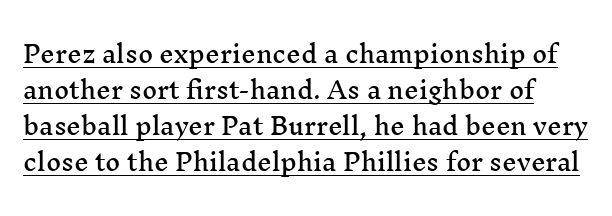
The image shows 23 px text type, upright; set normal line spacing (1.57x), normal letter spacing, underlined.
